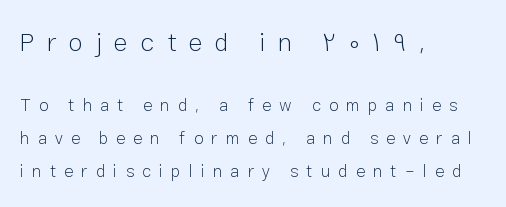
You could fit nearly another row in the gap between these rows. This is not heavy type; no bold has been used. No italicization has been applied; the sample stays upright. Descenders are the only things crossing below the line. The passage is arranged the way most books set body copy — flush left.
